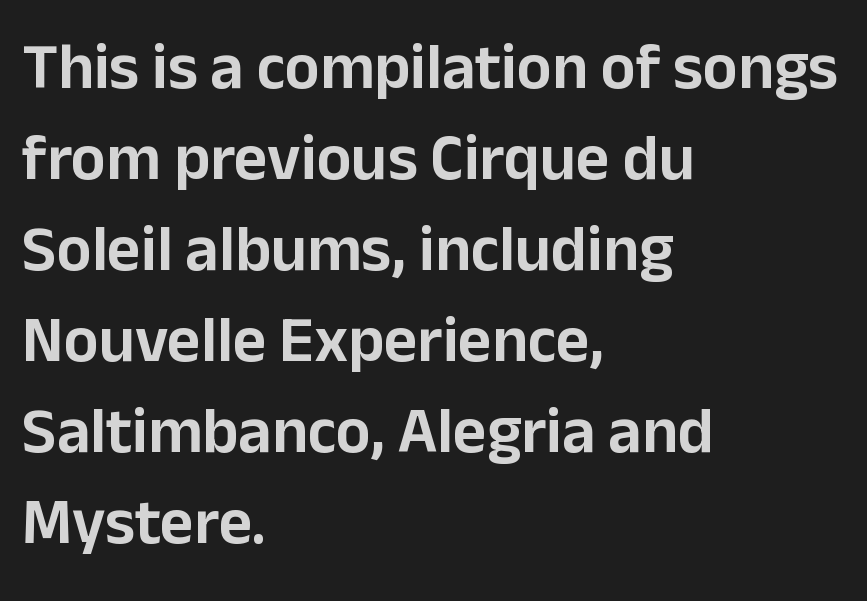
Spacing verdict: proportional, widths tailored to each character. You can tell it's not italic because the verticals are truly vertical. The passage is arranged the way most books set body copy — flush left. The characters display no serif detailing; their extremities are plain. A typesetter would call this zero additional tracking. Only glyphs here, with clear space below each row.
